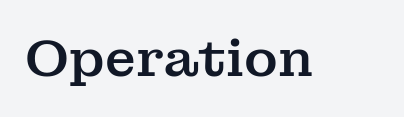
Stroke terminals: seriffed. Check under the words: just untouched page. The letterforms sit shoulder to shoulder at normal distance. Style check: upright. The letters advance in unequal steps, a hallmark of proportional type.
